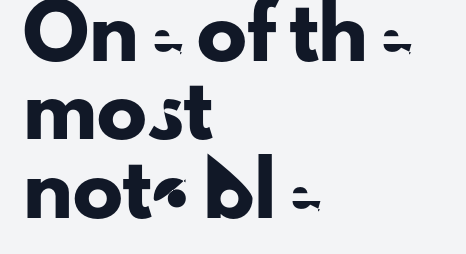
Q: Is the text italic (slanted)? A: No, it is upright.
Q: Is the typeface a serif or a sans-serif typeface? A: Sans-serif.
Q: Is the text underlined? A: No.
Q: How is the paragraph aligned? A: Left-aligned.
Q: Is the spacing between letters normal or unusually wide? A: Normal.
Q: Is the spacing between lines tight, normal or loose? A: Normal.
Q: Width (condensed, normal, or wide)? A: Normal.
Q: Stroke contrast? A: Low.
Q: x-height? A: Small.
Q: Monospaced? A: No.
